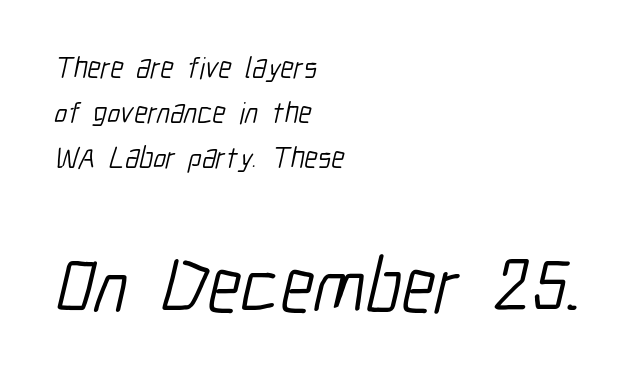
The image shows 76 px light, condensed sans-serif type; set left-aligned, normal line spacing (1.5x), normal letter spacing, not underlined; the second (bottom) block is 2.53x larger; low stroke contrast and a medium x-height.
